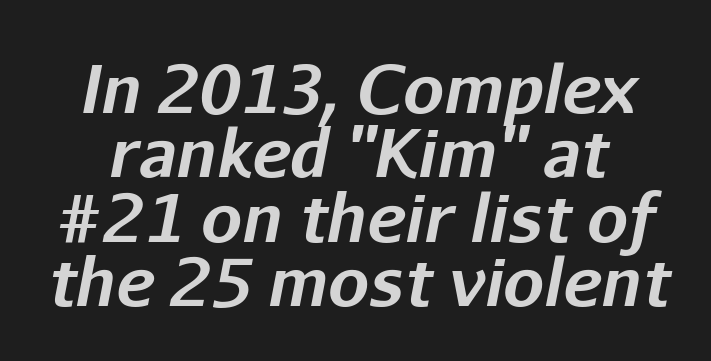
The image shows 65 px bold type, italic (leaning right); set tight line spacing (0.99x), normal letter spacing, not underlined; low stroke contrast and a medium x-height.
